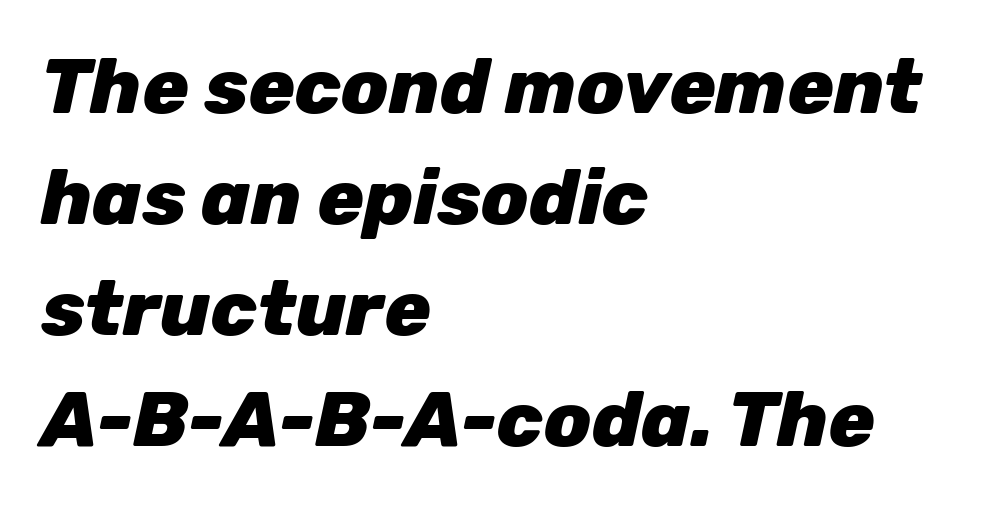
{"italic": "yes", "lean": "right", "slant_degrees": 12, "bold": "yes", "weight": "heavy", "width": "normal", "stroke_contrast": "low", "x_height": "medium", "monospaced": "no", "underline": "no", "align": "left", "line_spacing": "normal", "line_spacing_ratio": 1.44, "letter_spacing": "normal", "letter_spacing_em": 0.0, "glyph_px": 77}
